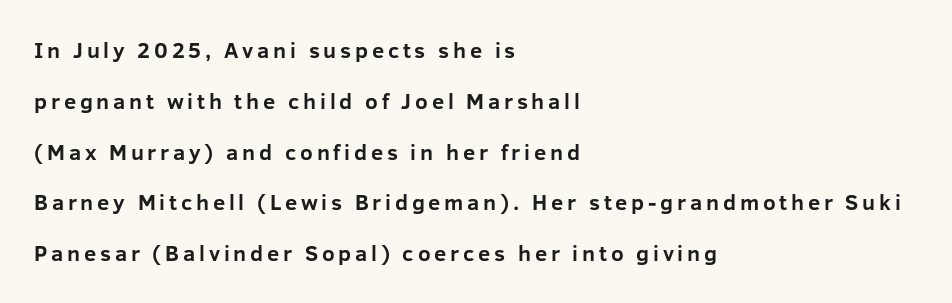
The image shows 22 px bold type, upright; set left-aligned, loose line spacing (2.31x), not underlined.
